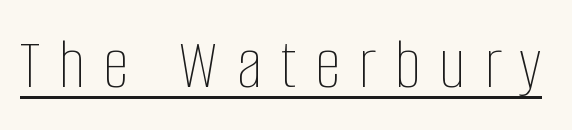
Q: Is the text bold? A: No.
Q: Is the text italic (slanted)? A: No, it is upright.
Q: Is the text underlined? A: Yes.
Q: Is the spacing between letters normal or unusually wide? A: Unusually wide.
Q: Width (condensed, normal, or wide)? A: Condensed.
Q: Stroke contrast? A: Low.
Q: x-height? A: Large.
Q: Monospaced? A: No.
